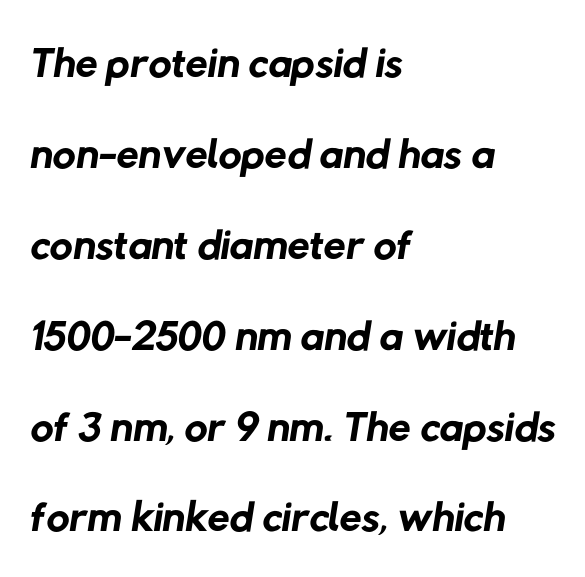
The image shows 64 px regular-weight sans-serif type; set left-aligned, normal line spacing (1.42x), normal letter spacing, not underlined; low stroke contrast and a medium x-height.
